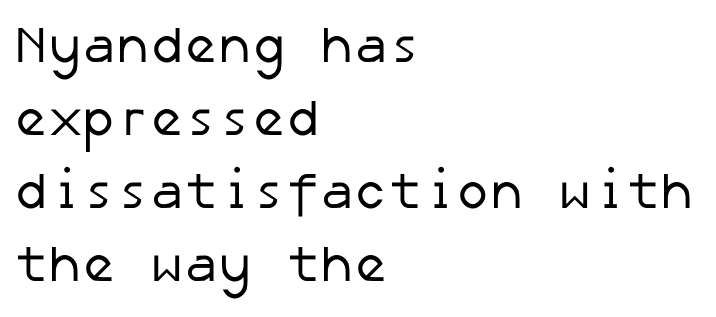
Beneath every word, the page is bare. Here the glyphs are tracked normally, forming tight word shapes. Interline gaps are of average width in this sample. Note: no serifs on the glyphs. This rendering uses left alignment, leaving the right contour irregular.
